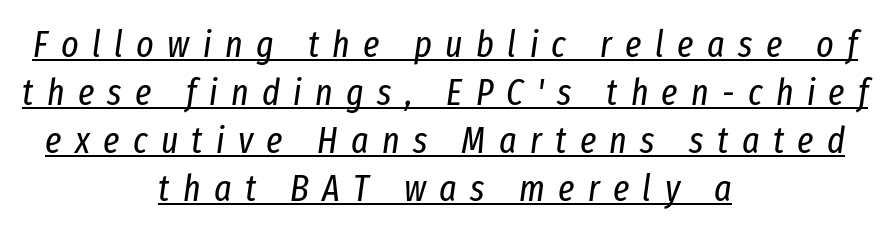
Q: Is the text bold? A: No.
Q: Is the text italic (slanted)? A: Yes, it leans right by about 8 degrees.
Q: Is the text underlined? A: Yes.
Q: How is the paragraph aligned? A: Centered.
Q: Is the spacing between letters normal or unusually wide? A: Unusually wide.
Q: Is the spacing between lines tight, normal or loose? A: Normal.
Q: Width (condensed, normal, or wide)? A: Condensed.
Q: Stroke contrast? A: Low.
Q: x-height? A: Medium.
Q: Monospaced? A: No.
